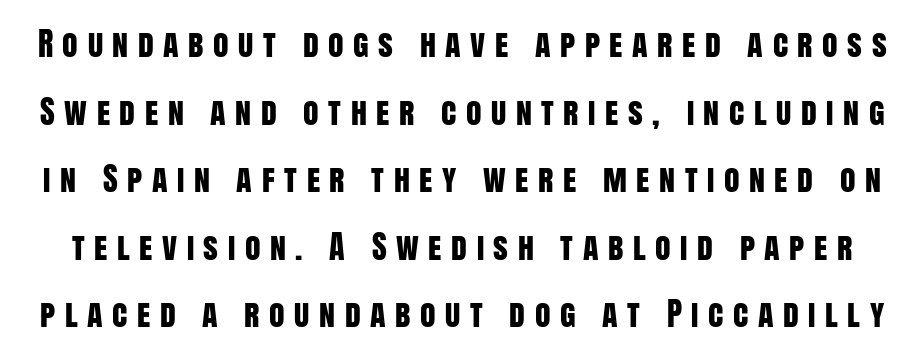
{"serif": "no", "italic": "no", "width": "condensed", "stroke_contrast": "low", "x_height": "large", "monospaced": "no", "underline": "no", "line_spacing": "loose", "line_spacing_ratio": 2.11, "letter_spacing": "wide", "letter_spacing_em": 0.3, "glyph_px": 32}
